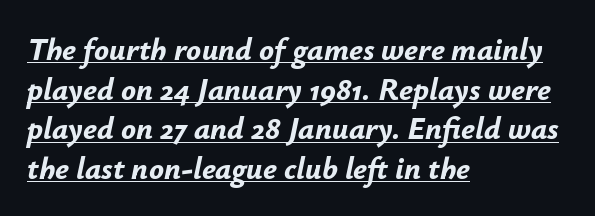
{"italic": "yes", "lean": "right", "slant_degrees": 12, "bold": "yes", "weight": "bold", "width": "normal", "stroke_contrast": "low", "x_height": "small", "monospaced": "no", "underline": "yes", "align": "left", "line_spacing": "normal", "line_spacing_ratio": 1.28, "letter_spacing": "normal", "letter_spacing_em": 0.0, "glyph_px": 31}
